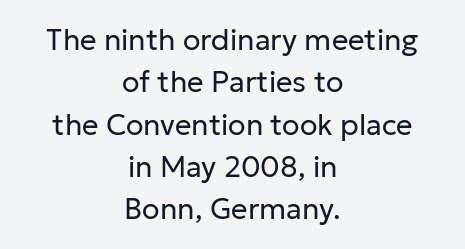
Q: Is the text bold? A: No.
Q: Is the text italic (slanted)? A: No, it is upright.
Q: Is the typeface a serif or a sans-serif typeface? A: Sans-serif.
Q: Is the text underlined? A: No.
Q: How is the paragraph aligned? A: Centered.
Q: Is the spacing between letters normal or unusually wide? A: Normal.
Q: Is the spacing between lines tight, normal or loose? A: Normal.
Q: Width (condensed, normal, or wide)? A: Normal.
Q: Stroke contrast? A: Low.
Q: x-height? A: Medium.
Q: Monospaced? A: No.
